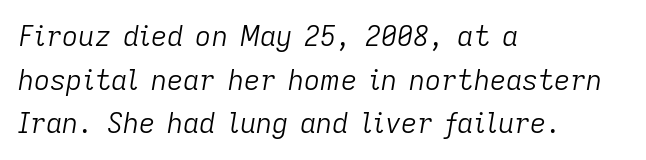
The image shows 28 px light type, italic (leaning right); set left-aligned, normal line spacing (1.56x), normal letter spacing, not underlined; low stroke contrast and a medium x-height.
